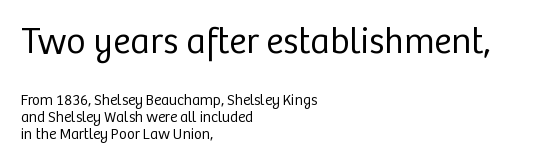
Q: Is the text bold? A: No.
Q: Is the text italic (slanted)? A: No, it is upright.
Q: Is the typeface a serif or a sans-serif typeface? A: Sans-serif.
Q: Is the text underlined? A: No.
Q: How is the paragraph aligned? A: Left-aligned.
Q: Is the spacing between letters normal or unusually wide? A: Normal.
Q: Is the spacing between lines tight, normal or loose? A: Tight.
Q: Which block of text is set in a larger size, the first (top) or the second (bottom)? A: The first (top) one.
Q: Width (condensed, normal, or wide)? A: Normal.
Q: Stroke contrast? A: Low.
Q: x-height? A: Medium.
Q: Monospaced? A: No.
